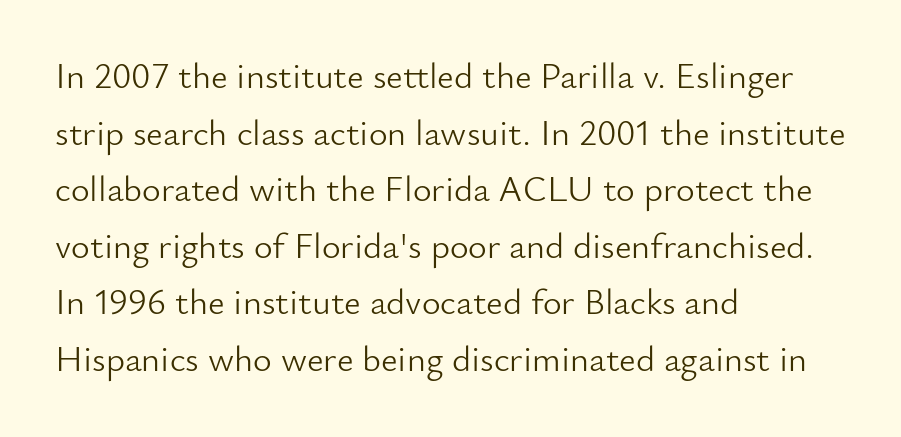
{"serif": "no", "italic": "no", "bold": "no", "weight": "light", "width": "normal", "stroke_contrast": "low", "x_height": "small", "monospaced": "no", "underline": "no", "align": "left", "line_spacing": "normal", "line_spacing_ratio": 1.57, "letter_spacing": "normal", "letter_spacing_em": 0.0, "glyph_px": 36}
